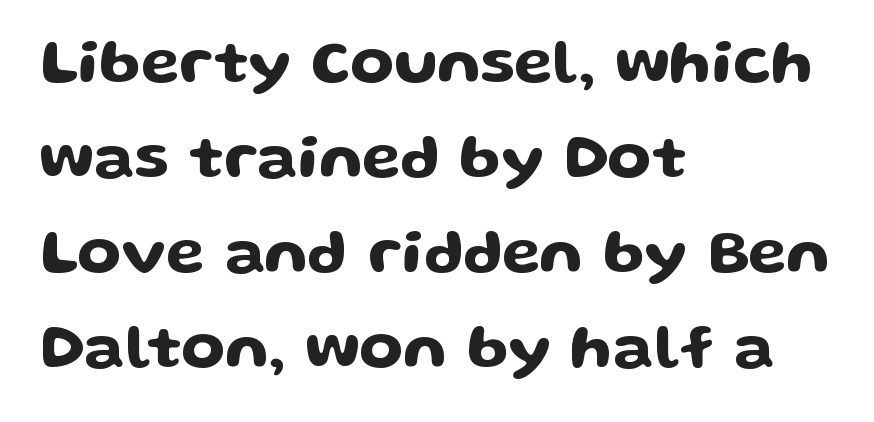
The foot of each line stays bare and open. Do the characters align in a grid? No, the font is proportional. Rendered with straight, roman letterforms. Are there feet on the stems? There aren't — it's a sans.
